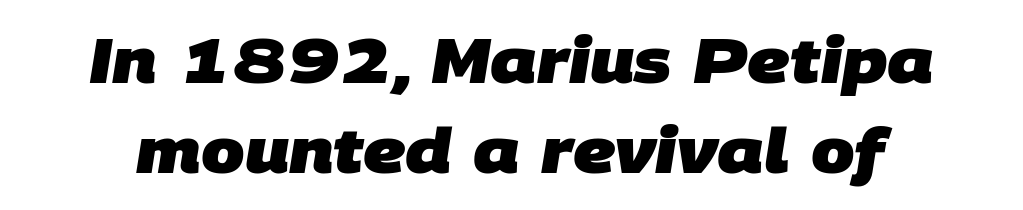
{"serif": "no", "bold": "yes", "weight": "heavy", "width": "normal", "stroke_contrast": "low", "x_height": "large", "monospaced": "no", "underline": "no", "line_spacing": "normal", "line_spacing_ratio": 1.45, "letter_spacing": "normal", "letter_spacing_em": 0.0, "glyph_px": 62}
